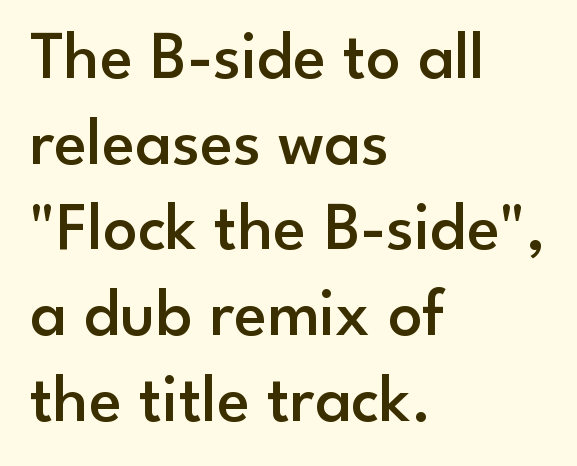
Q: Is the text bold? A: Semi-bold.
Q: Is the text italic (slanted)? A: No, it is upright.
Q: Is the typeface a serif or a sans-serif typeface? A: Sans-serif.
Q: Is the text underlined? A: No.
Q: How is the paragraph aligned? A: Left-aligned.
Q: Is the spacing between letters normal or unusually wide? A: Normal.
Q: Is the spacing between lines tight, normal or loose? A: Normal.
Q: Width (condensed, normal, or wide)? A: Normal.
Q: Stroke contrast? A: Low.
Q: x-height? A: Small.
Q: Monospaced? A: No.
